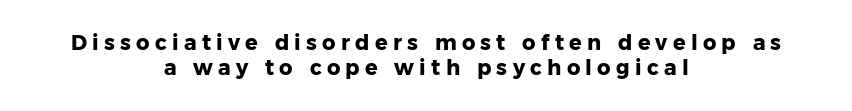
Every character sits straight up, as roman type does. Compared with typical body copy, the letter spacing here is much looser. Caption: multi-line text, centered on the measure. Check under the words: just untouched page. Every letter is thick-stroked: bold, no question.
